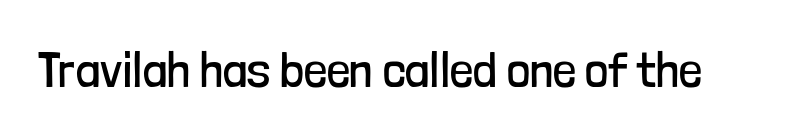
The lettering stays uniformly vertical, giving the passage a roman look. A clean baseline with only descenders dipping below it. Here the designer chose a conventional face with non-uniform glyph widths. I'd call this a sans setting — the letters go barefoot.
